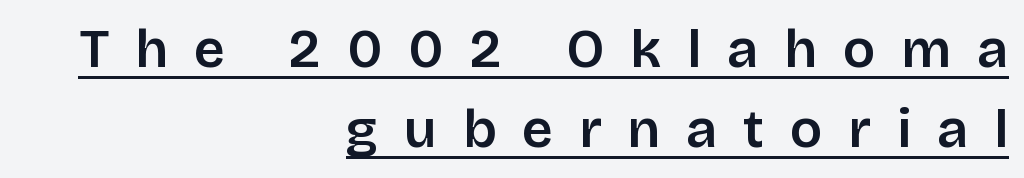
The face used here is a sans, in the tradition of grotesques and geometrics. The sample's only ornament is a line tracing under the words. Vertical spacing — default. Substantial extra tracking has been applied to these lines. Each line ends at the same right margin while the left side varies. Do the characters align in a grid? No, the font is proportional.
